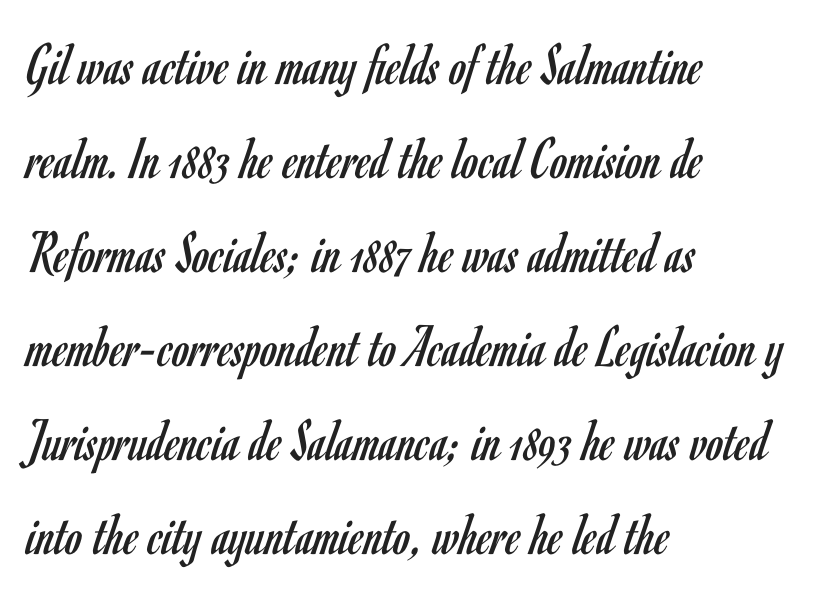
Q: Is the text bold? A: No.
Q: Is the text italic (slanted)? A: Yes.
Q: Is the typeface a serif or a sans-serif typeface? A: Sans-serif.
Q: Is the text underlined? A: No.
Q: How is the paragraph aligned? A: Left-aligned.
Q: Is the spacing between letters normal or unusually wide? A: Normal.
Q: Is the spacing between lines tight, normal or loose? A: Normal.
Q: Width (condensed, normal, or wide)? A: Condensed.
Q: Stroke contrast? A: Low.
Q: x-height? A: Small.
Q: Monospaced? A: No.
